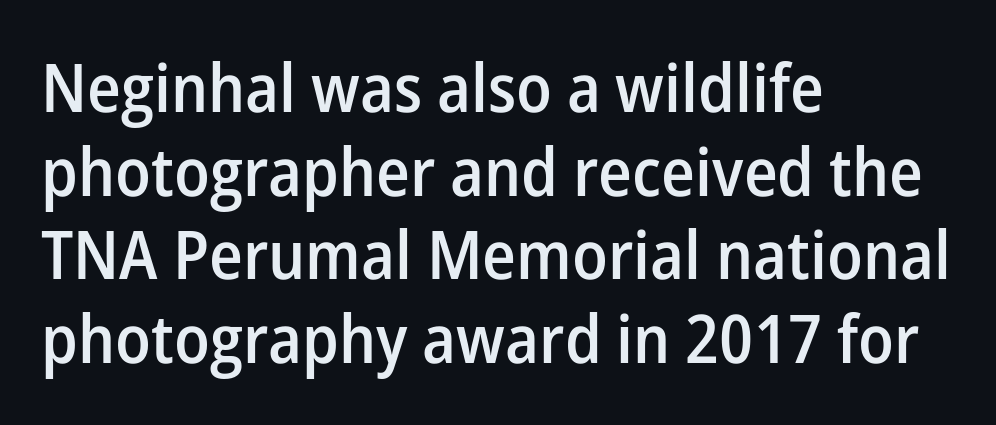
Underline: absent. The compositor pushed each line to the left boundary. Emphasis by weight is partial: semibold. Proportional: the letters do not fall into vertical columns.
